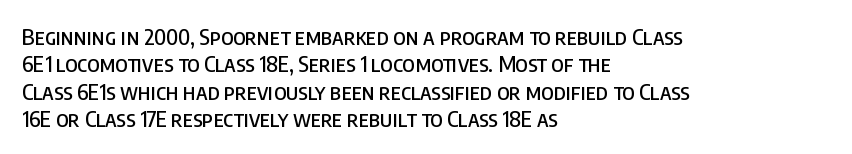
Q: Is the text italic (slanted)? A: No, it is upright.
Q: Is the text underlined? A: No.
Q: How is the paragraph aligned? A: Left-aligned.
Q: Is the spacing between letters normal or unusually wide? A: Normal.
